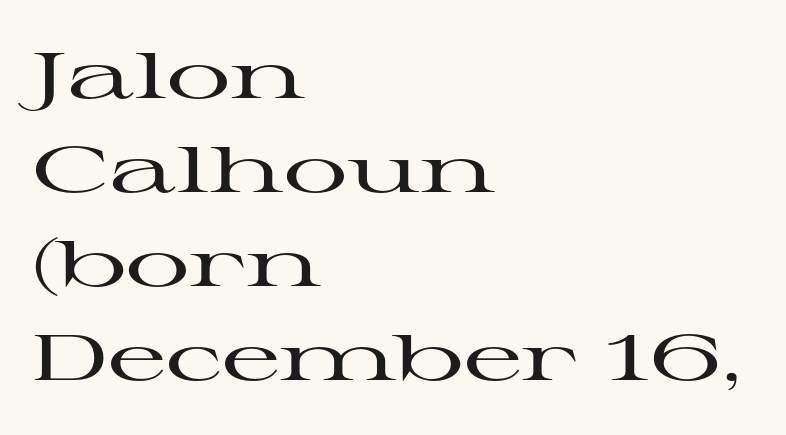
Q: Is the text italic (slanted)? A: No, it is upright.
Q: Is the typeface a serif or a sans-serif typeface? A: Serif.
Q: Is the text underlined? A: No.
Q: How is the paragraph aligned? A: Left-aligned.
Q: Is the spacing between letters normal or unusually wide? A: Normal.
Q: Is the spacing between lines tight, normal or loose? A: Normal.
Q: Width (condensed, normal, or wide)? A: Wide.
Q: Stroke contrast? A: High.
Q: x-height? A: Medium.
Q: Monospaced? A: No.
